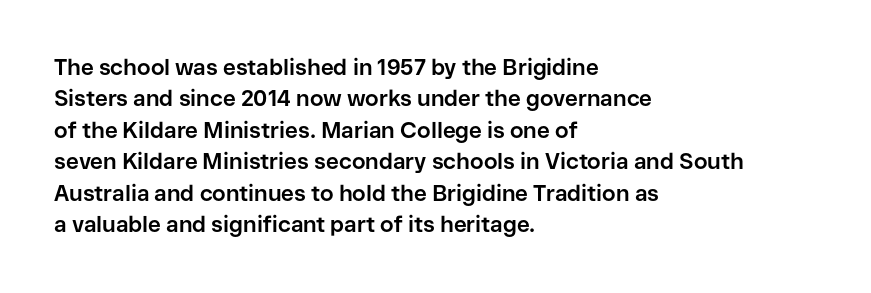
{"italic": "no", "bold": "yes", "underline": "no", "align": "left", "line_spacing": "normal", "line_spacing_ratio": 1.43, "letter_spacing": "normal", "letter_spacing_em": 0.0, "glyph_px": 22}
